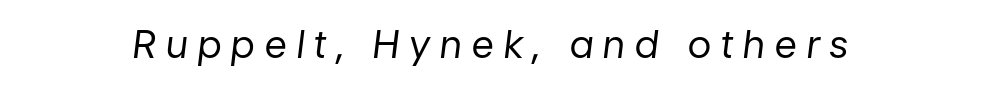
The image shows 38 px regular-weight type, italic (leaning right); set unusually wide letter spacing (+0.27 em), not underlined; low stroke contrast and a medium x-height.
